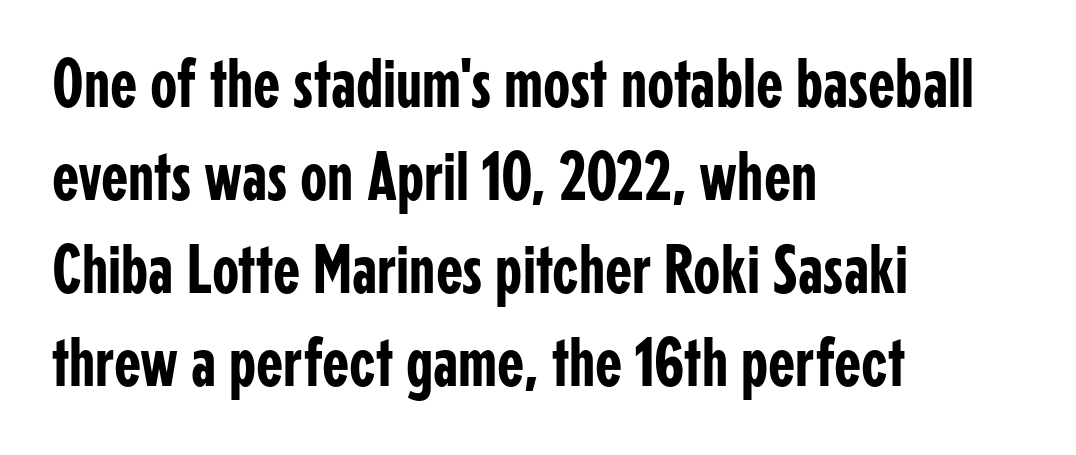
Q: Is the text italic (slanted)? A: No, it is upright.
Q: Is the typeface a serif or a sans-serif typeface? A: Sans-serif.
Q: Is the text underlined? A: No.
Q: How is the paragraph aligned? A: Left-aligned.
Q: Is the spacing between letters normal or unusually wide? A: Normal.
Q: Is the spacing between lines tight, normal or loose? A: Normal.
Q: Width (condensed, normal, or wide)? A: Condensed.
Q: Stroke contrast? A: Low.
Q: x-height? A: Medium.
Q: Monospaced? A: No.
